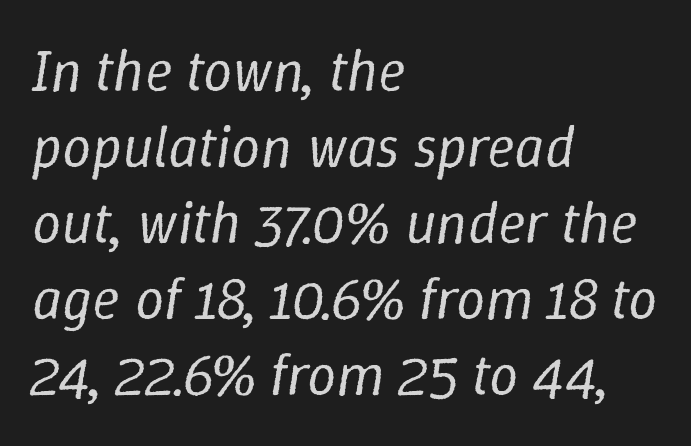
The image shows 58 px regular-weight type, italic (leaning right); set left-aligned, normal line spacing (1.31x), normal letter spacing, not underlined; low stroke contrast and a medium x-height.
